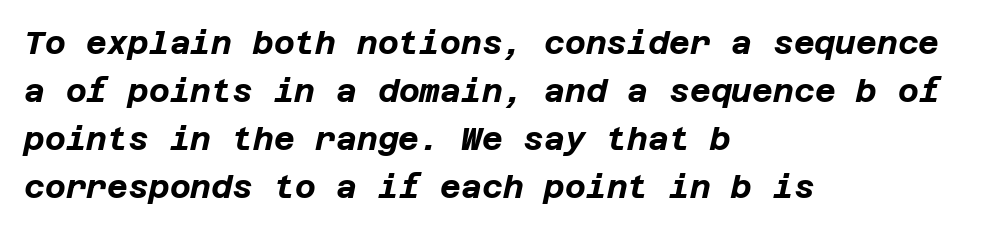
Q: Is the text bold? A: Yes.
Q: Is the text italic (slanted)? A: Yes, it leans right by about 12 degrees.
Q: Is the text underlined? A: No.
Q: How is the paragraph aligned? A: Left-aligned.
Q: Is the spacing between letters normal or unusually wide? A: Normal.
Q: Is the spacing between lines tight, normal or loose? A: Normal.
Q: Width (condensed, normal, or wide)? A: Normal.
Q: Stroke contrast? A: Low.
Q: x-height? A: Large.
